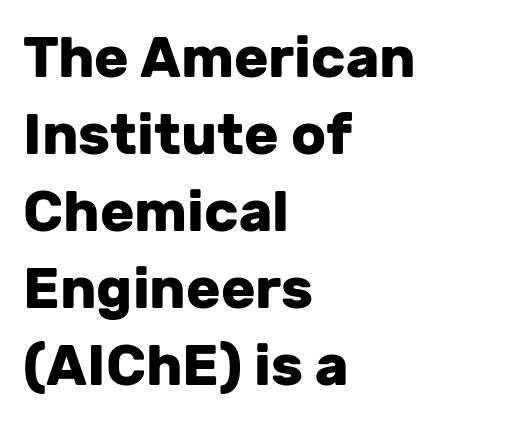
Q: Is the text bold? A: Yes.
Q: Is the text italic (slanted)? A: No, it is upright.
Q: Is the typeface a serif or a sans-serif typeface? A: Sans-serif.
Q: Is the text underlined? A: No.
Q: How is the paragraph aligned? A: Left-aligned.
Q: Is the spacing between letters normal or unusually wide? A: Normal.
Q: Is the spacing between lines tight, normal or loose? A: Normal.
Q: Width (condensed, normal, or wide)? A: Normal.
Q: Stroke contrast? A: Low.
Q: x-height? A: Medium.
Q: Monospaced? A: No.
